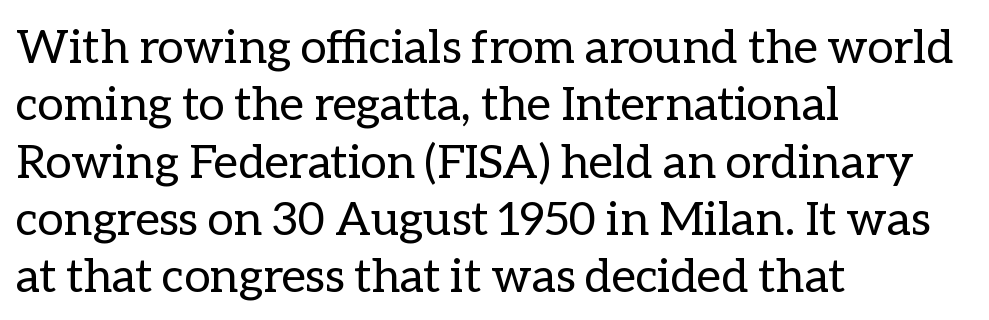
Spacing verdict: proportional, widths tailored to each character. Every stem runs plumb, perpendicular to the baseline. A student would call this left alignment; a typographer would say flush left, rag right. This rendering leaves character spacing at its baseline value.
